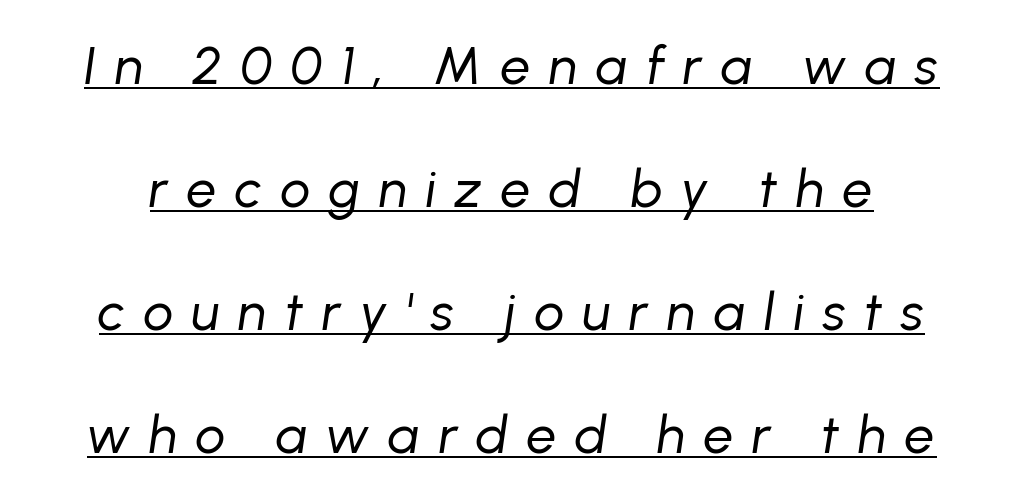
On a weight scale, this lands at 450 or below. Students, observe: this is what heavily led, spacious text looks like. Does extra space separate the letters? Yes, quite a lot of it. Like a heading marked for emphasis, these lines bear an underscore.
